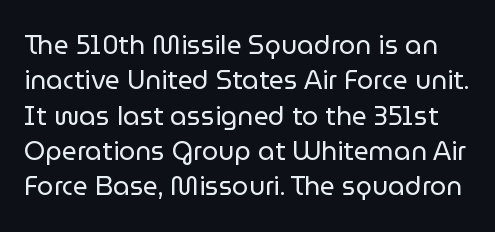
{"italic": "no", "bold": "no", "underline": "no", "line_spacing": "normal", "line_spacing_ratio": 1.36, "letter_spacing": "normal", "letter_spacing_em": 0.0, "glyph_px": 26}
